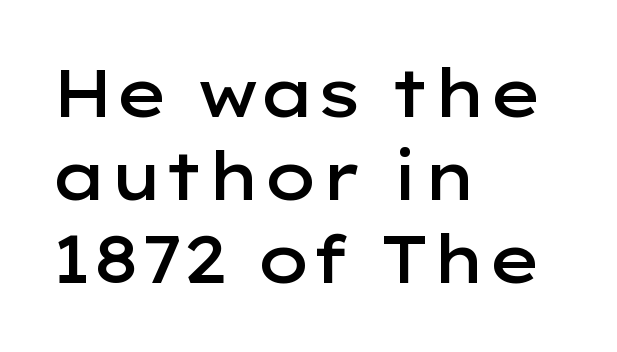
{"serif": "no", "italic": "no", "bold": "semi", "weight": "semibold", "width": "wide", "stroke_contrast": "low", "x_height": "medium", "monospaced": "no", "underline": "no", "align": "left", "line_spacing": "normal", "line_spacing_ratio": 1.26, "letter_spacing": "normal", "letter_spacing_em": 0.0, "glyph_px": 66}
